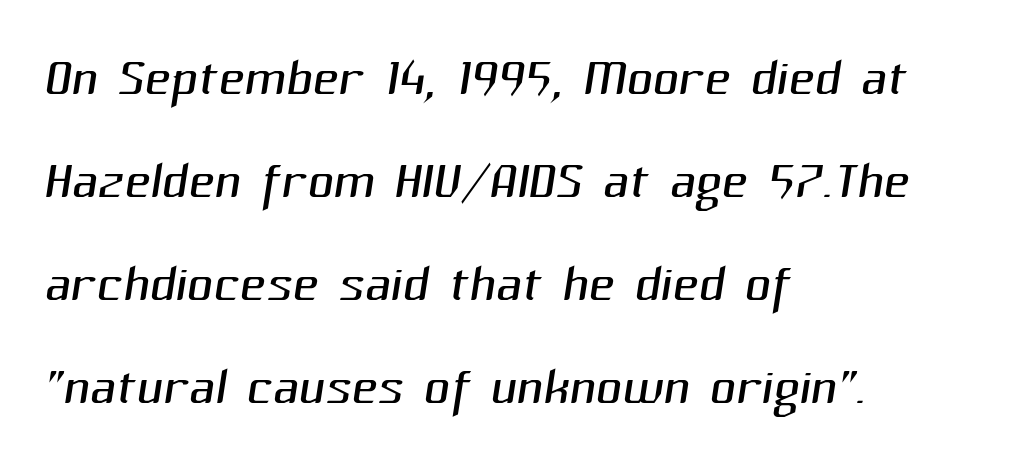
Only glyphs here, with clear space below each row. The lines in this sample share a left origin and differ only in where they stop. On a weight scale, this lands at 450 or below. Looks like regular typesetting: each glyph gets only the width it needs. To sum up the face: it is a sans, with no serifs. What stands out about the letter spacing? Nothing — it is the standard amount.
